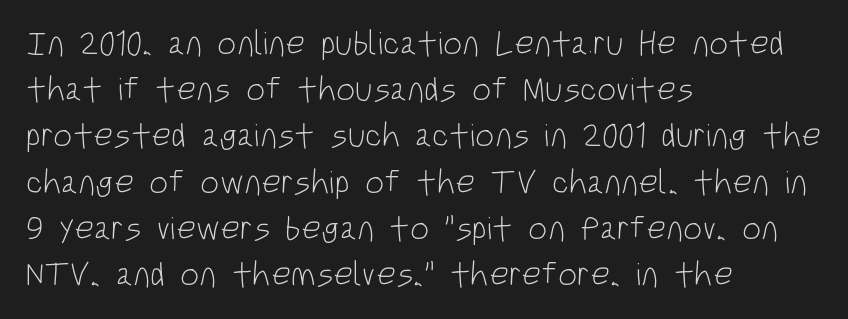
{"serif": "no", "italic": "no", "bold": "no", "weight": "light", "width": "condensed", "stroke_contrast": "low", "x_height": "large", "monospaced": "no", "underline": "no", "align": "left", "line_spacing": "normal", "line_spacing_ratio": 1.36, "letter_spacing": "normal", "letter_spacing_em": 0.0, "glyph_px": 34}
